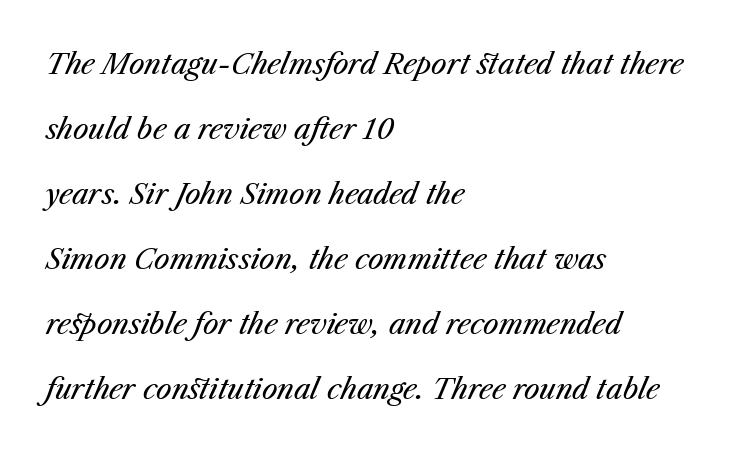
{"italic": "yes", "lean": "right", "slant_degrees": 23, "bold": "no", "weight": "regular", "width": "normal", "stroke_contrast": "medium", "x_height": "medium", "monospaced": "no", "underline": "no", "align": "left", "line_spacing": "loose", "line_spacing_ratio": 2.32, "letter_spacing": "normal", "letter_spacing_em": 0.0, "glyph_px": 28}
